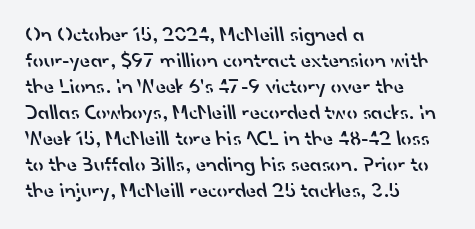
{"bold": "semi", "underline": "no", "align": "left", "line_spacing_ratio": 1.24, "letter_spacing": "normal", "letter_spacing_em": 0.0, "glyph_px": 21}
